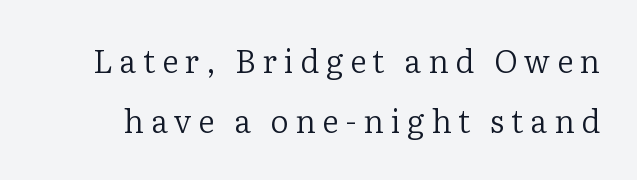
{"serif": "yes", "italic": "no", "bold": "no", "weight": "regular", "width": "normal", "stroke_contrast": "low", "x_height": "medium", "monospaced": "no", "underline": "no", "line_spacing_ratio": 1.88, "letter_spacing": "wide", "letter_spacing_em": 0.21, "glyph_px": 32}
